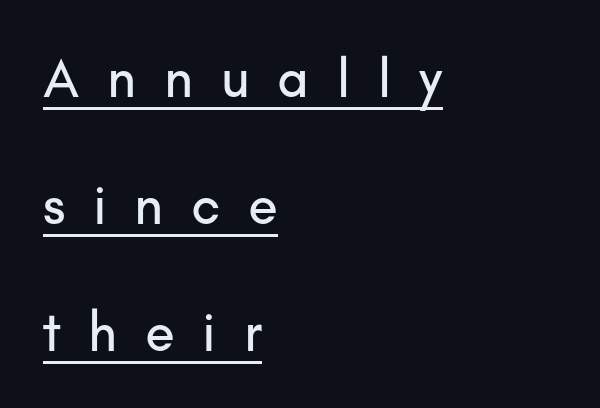
Q: Is the text italic (slanted)? A: No, it is upright.
Q: Is the typeface a serif or a sans-serif typeface? A: Sans-serif.
Q: Is the text underlined? A: Yes.
Q: How is the paragraph aligned? A: Left-aligned.
Q: Is the spacing between letters normal or unusually wide? A: Unusually wide.
Q: Is the spacing between lines tight, normal or loose? A: Loose.
Q: Width (condensed, normal, or wide)? A: Normal.
Q: Stroke contrast? A: Low.
Q: x-height? A: Small.
Q: Monospaced? A: No.
